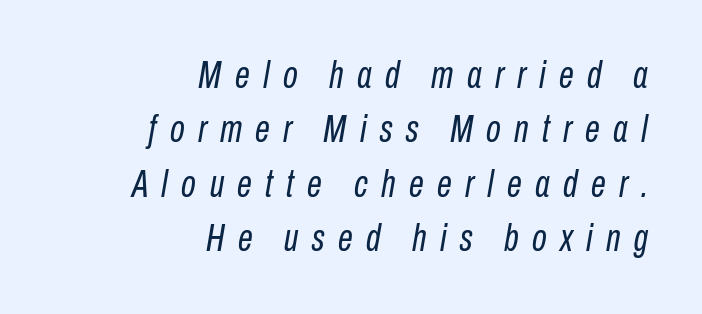
A typesetter would call this heavily tracked-out type. Stems here are at most as thick as an everyday book face. Looks like regular typesetting: each glyph gets only the width it needs. The vertical gap from one line to the next is medium. Line ends are locked; line starts wander. The specimen omits any rule beneath the text block's lines.
